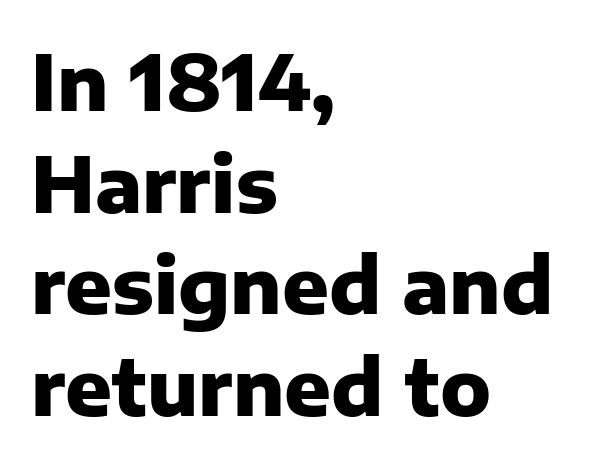
{"serif": "no", "italic": "no", "bold": "yes", "weight": "heavy", "width": "normal", "stroke_contrast": "low", "x_height": "medium", "monospaced": "no", "underline": "no", "align": "left", "line_spacing": "normal", "line_spacing_ratio": 1.32, "letter_spacing": "normal", "letter_spacing_em": 0.0, "glyph_px": 77}
